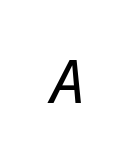
Plain, unruled lines of type. The strokes are not fattened; the text isn't bold. There's an unmistakable incline to the writing here. The gaps between neighbouring characters are conspicuously large.
